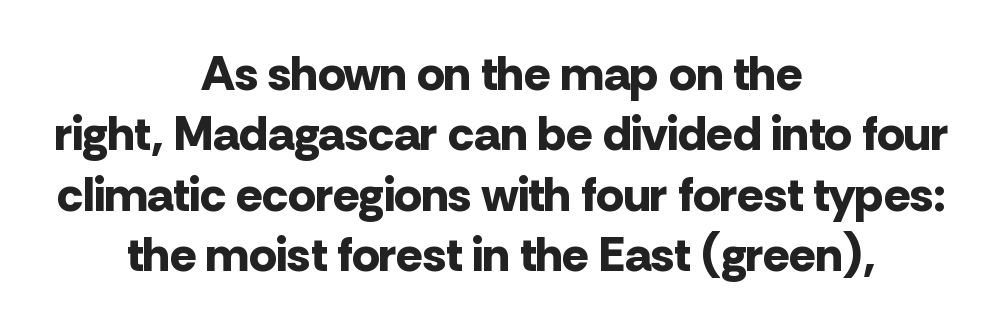
Q: Is the text bold? A: Yes.
Q: Is the text italic (slanted)? A: No, it is upright.
Q: Is the typeface a serif or a sans-serif typeface? A: Sans-serif.
Q: Is the text underlined? A: No.
Q: How is the paragraph aligned? A: Centered.
Q: Is the spacing between letters normal or unusually wide? A: Normal.
Q: Width (condensed, normal, or wide)? A: Normal.
Q: Stroke contrast? A: Low.
Q: x-height? A: Medium.
Q: Monospaced? A: No.
